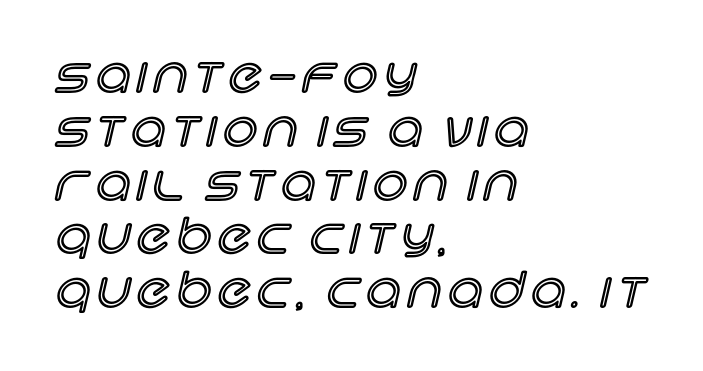
Check under the words: just untouched page. The face used here is proportionally spaced, like ordinary book or web type. Visually the block forms a straight wall on the left and a jagged coastline on the right.
